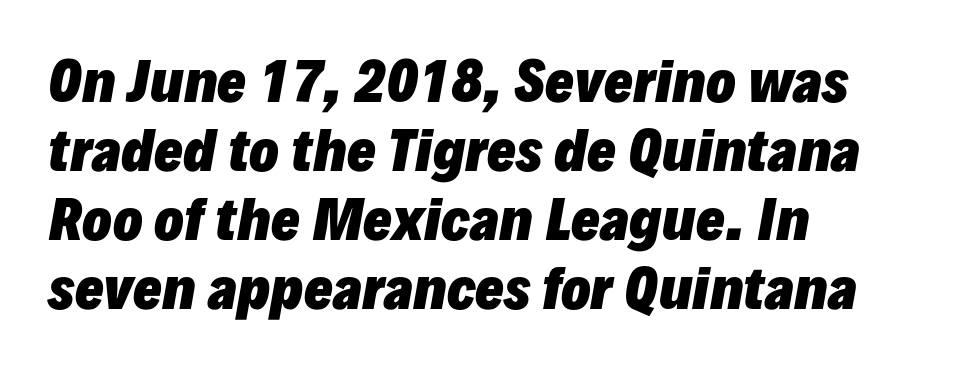
Q: Is the text bold? A: Yes.
Q: Is the text italic (slanted)? A: Yes, it leans right by about 10 degrees.
Q: Is the text underlined? A: No.
Q: How is the paragraph aligned? A: Left-aligned.
Q: Is the spacing between letters normal or unusually wide? A: Normal.
Q: Is the spacing between lines tight, normal or loose? A: Normal.
Q: Width (condensed, normal, or wide)? A: Normal.
Q: Stroke contrast? A: Low.
Q: x-height? A: Medium.
Q: Monospaced? A: No.
